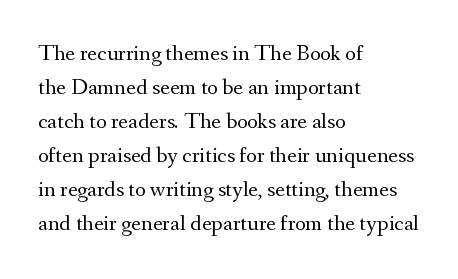
The type sits square on the baseline with zero lean. Stem width sits at or under what a default text font uses. Horizontally, the lines are justified to the leading edge only. This sample keeps an unexceptional amount of space between lines. The space beneath each line is pristine and unruled. There is no visible air inserted between adjacent glyphs.
